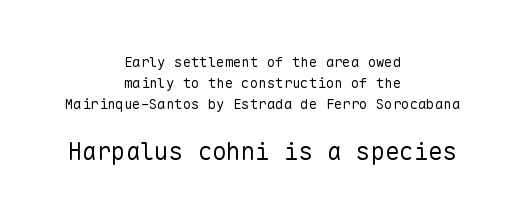
Each row of text sits above clean, open space. Block two is the big one; block one sits smaller above it. A typesetter would call this zero additional tracking. The letters stand straight up with perfectly vertical stems.
